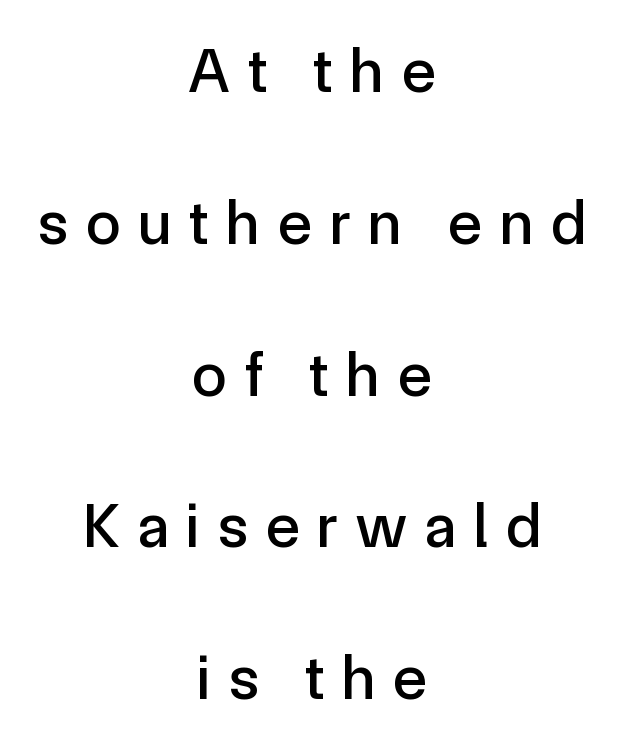
{"serif": "no", "italic": "no", "width": "normal", "x_height": "medium", "monospaced": "no", "underline": "no", "align": "center", "line_spacing": "loose", "line_spacing_ratio": 2.41, "letter_spacing": "wide", "letter_spacing_em": 0.28, "glyph_px": 63}
